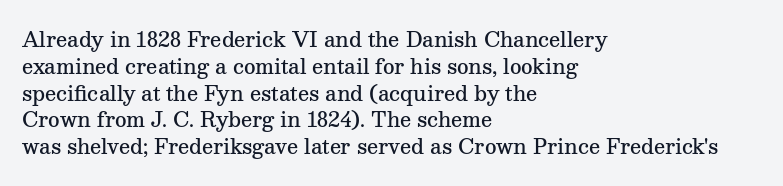
{"italic": "no", "bold": "semi", "underline": "no", "align": "left", "line_spacing": "normal", "line_spacing_ratio": 1.34, "letter_spacing": "normal", "letter_spacing_em": 0.0, "glyph_px": 20}
